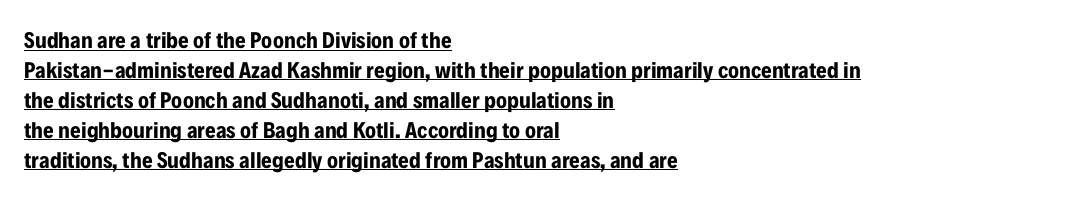
The image shows 23 px bold type, upright; set left-aligned, normal line spacing (1.3x), normal letter spacing, underlined.
